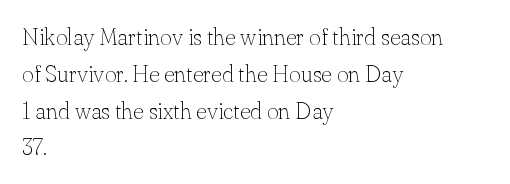
{"italic": "no", "bold": "no", "underline": "no", "align": "left", "line_spacing": "normal", "line_spacing_ratio": 1.6, "letter_spacing": "normal", "letter_spacing_em": 0.0, "glyph_px": 23}
